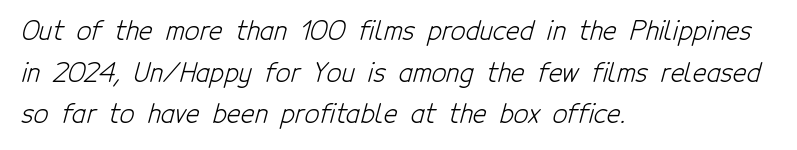
{"bold": "no", "underline": "no", "align": "left", "line_spacing": "normal", "line_spacing_ratio": 1.6, "letter_spacing": "normal", "letter_spacing_em": 0.0, "glyph_px": 26}
